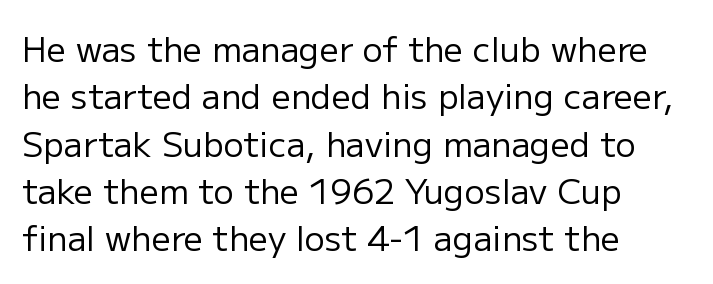
The glyphs in this specimen are sans serif. Rendered with straight, roman letterforms. Which margin do the lines hug? The left one — the right edge is uneven. Glance below the letters and you will spot only blank space.
